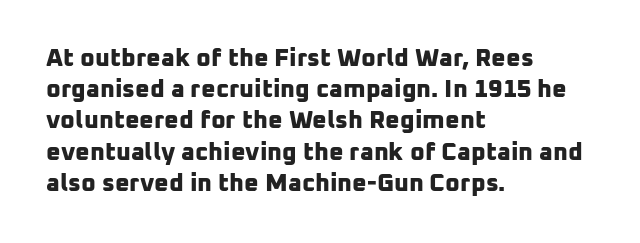
Q: Is the text bold? A: Yes.
Q: Is the text underlined? A: No.
Q: How is the paragraph aligned? A: Left-aligned.
Q: Is the spacing between letters normal or unusually wide? A: Normal.
Q: Is the spacing between lines tight, normal or loose? A: Normal.
